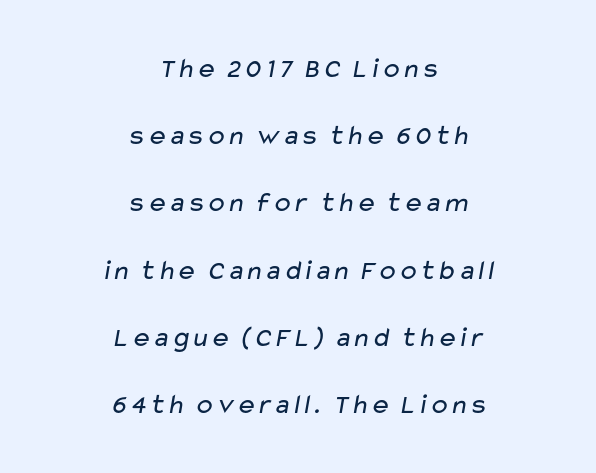
{"serif": "no", "bold": "no", "weight": "regular", "width": "wide", "stroke_contrast": "low", "x_height": "medium", "monospaced": "no", "underline": "no", "align": "center", "line_spacing": "loose", "line_spacing_ratio": 2.4, "letter_spacing": "normal", "letter_spacing_em": 0.0, "glyph_px": 28}
